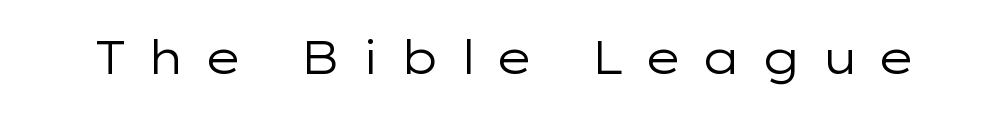
Q: Is the text bold? A: No.
Q: Is the text italic (slanted)? A: No, it is upright.
Q: Is the typeface a serif or a sans-serif typeface? A: Sans-serif.
Q: Is the text underlined? A: No.
Q: Is the spacing between letters normal or unusually wide? A: Unusually wide.
Q: Width (condensed, normal, or wide)? A: Wide.
Q: Stroke contrast? A: Low.
Q: x-height? A: Medium.
Q: Monospaced? A: No.
